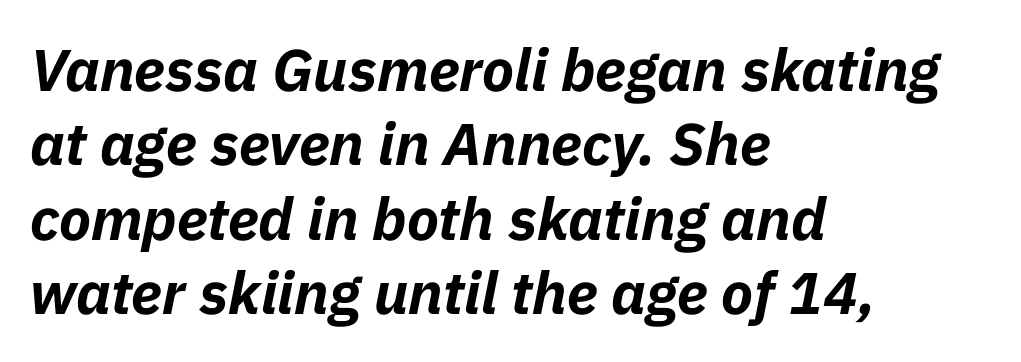
The image shows 59 px bold type, italic (leaning right); set left-aligned, normal line spacing (1.26x), normal letter spacing, not underlined; low stroke contrast and a medium x-height.
